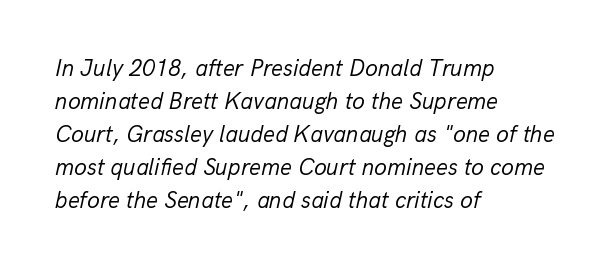
The image shows 23 px text type, italic (leaning right); set left-aligned, normal line spacing (1.43x), normal letter spacing, not underlined.
